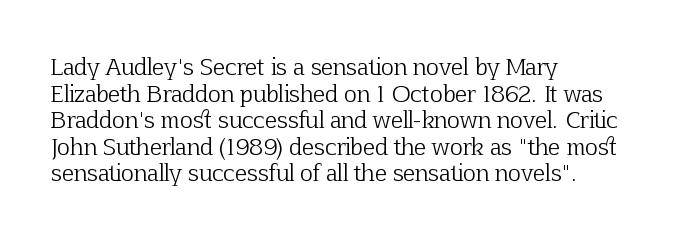
The face used here is rendered with its standard letterfit. The rag falls on the right side of this text block. The typeface has the unassuming heft of standard copy or less. Italic: no, the glyphs are upright roman.
